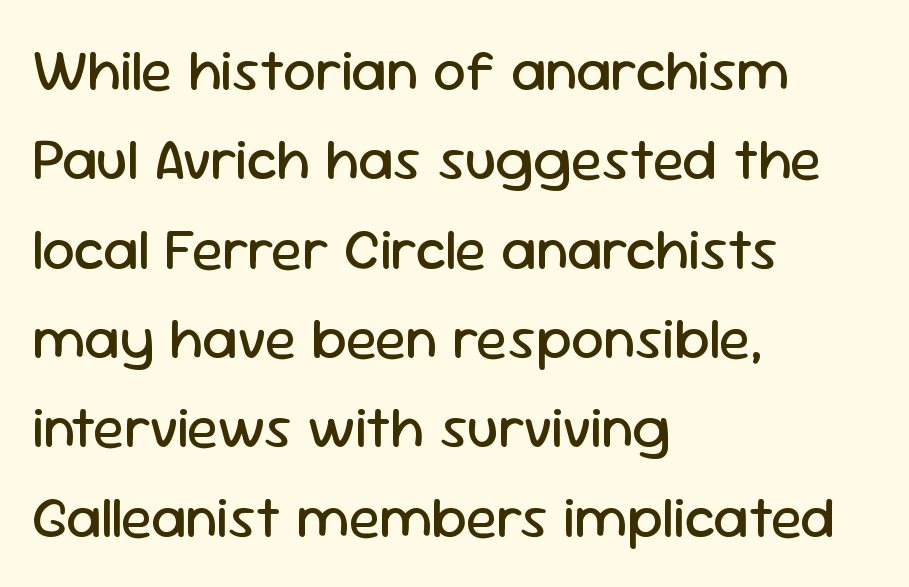
The image shows 58 px regular-weight sans-serif type, upright; set left-aligned, normal line spacing (1.54x), normal letter spacing, not underlined; low stroke contrast and a medium x-height.
